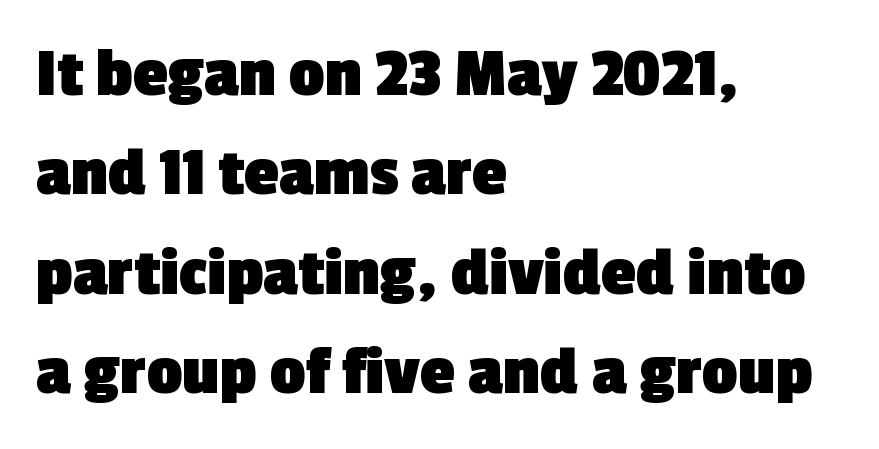
Stroke terminals: plain, sans-serif. Notice how descenders clear the ascenders below comfortably — that's standard leading. Quick note: underline off. Is the type bold? Yes — the strokes are clearly thick and heavy. Is this a fixed-width face? No — the glyphs have proportional, varying widths. Visually the block forms a straight wall on the left and a jagged coastline on the right.
